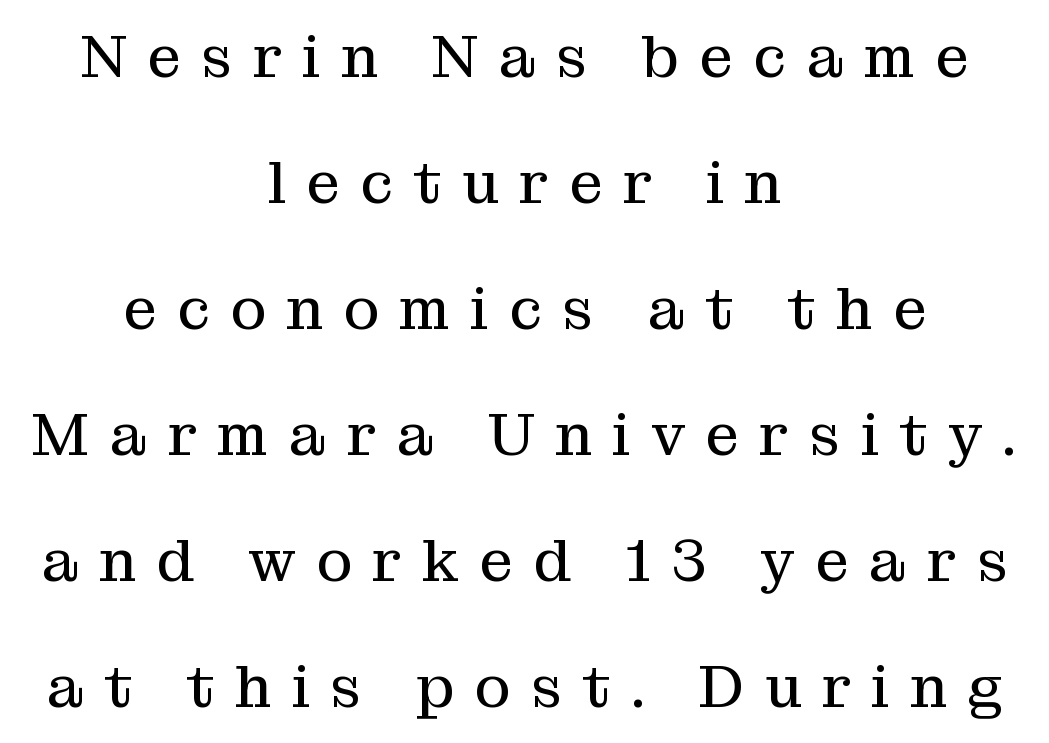
Q: Is the text bold? A: No.
Q: Is the text italic (slanted)? A: No, it is upright.
Q: Is the typeface a serif or a sans-serif typeface? A: Serif.
Q: Is the text underlined? A: No.
Q: How is the paragraph aligned? A: Centered.
Q: Is the spacing between letters normal or unusually wide? A: Unusually wide.
Q: Is the spacing between lines tight, normal or loose? A: Loose.
Q: Width (condensed, normal, or wide)? A: Normal.
Q: Stroke contrast? A: Medium.
Q: x-height? A: Medium.
Q: Monospaced? A: No.
